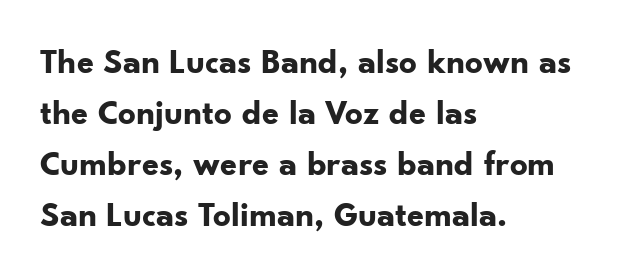
Character widths vary here, with narrow letters taking less room than wide ones. Horizontal bands of white between lines are of average thickness. These lines stack with their left ends in a neat column. Observe the ordinary spacing: letters are neighbours, not strangers. Bare-footed words on every line. Every letter is thick-stroked: bold, no question.
